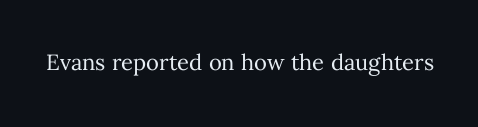
The space directly below the letters is spotless. Quick note: not italic, upright. The line texture is even and compact thanks to regular tracking. These glyphs show unthickened strokes, regular width or finer.
